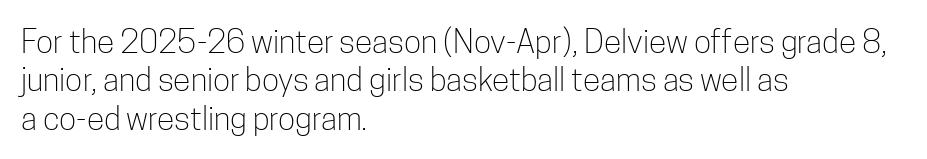
Q: Is the text bold? A: No.
Q: Is the text italic (slanted)? A: No, it is upright.
Q: Is the typeface a serif or a sans-serif typeface? A: Sans-serif.
Q: Is the text underlined? A: No.
Q: How is the paragraph aligned? A: Left-aligned.
Q: Is the spacing between letters normal or unusually wide? A: Normal.
Q: Width (condensed, normal, or wide)? A: Condensed.
Q: Stroke contrast? A: Low.
Q: x-height? A: Medium.
Q: Monospaced? A: No.
